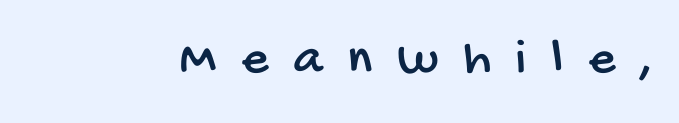
The image shows 52 px condensed sans-serif type; set unusually wide letter spacing (+0.49 em), not underlined; low stroke contrast and a large x-height.
